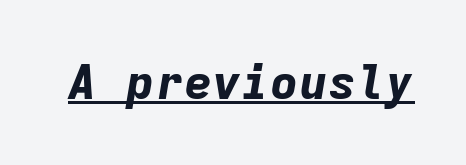
The rendering keeps characters at their native spacing. This is oblique type, the kind used for emphasis or titles. The letters are bold, with thick, heavy strokes. You could count columns in this text — the font is strictly monospaced. Underlined type.
